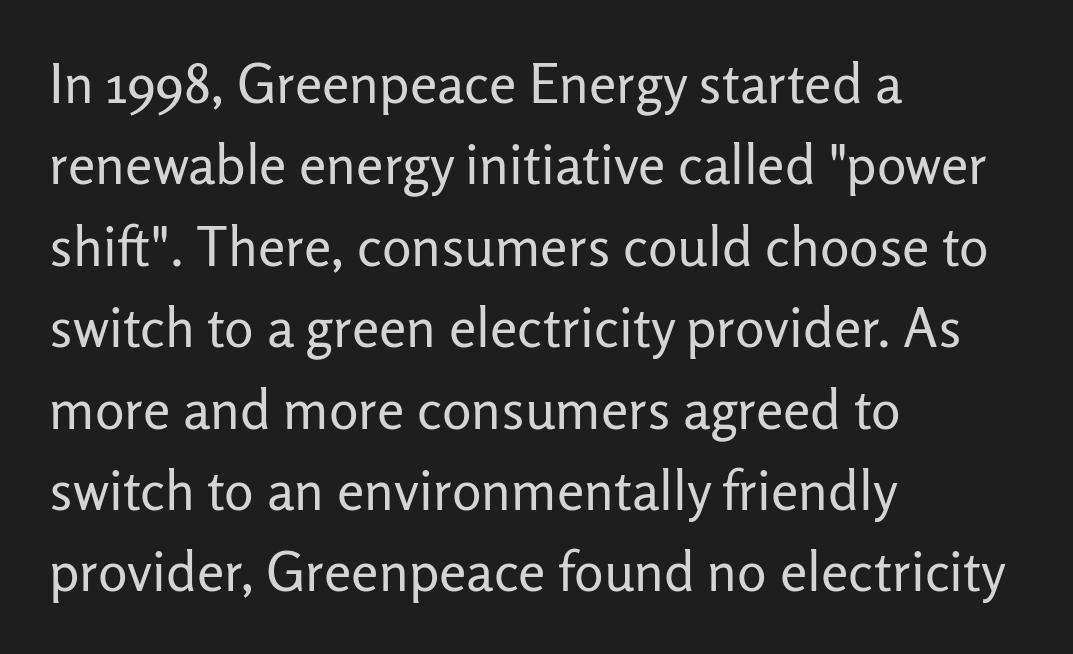
Each letter keeps its own natural width here, so spacing adapts to shape. What's the leading like? Ordinary, nothing unusual. You could call the tracking neutral — neither tight nor loose. This sample is left-justified, so line endings fall wherever the words run out.
